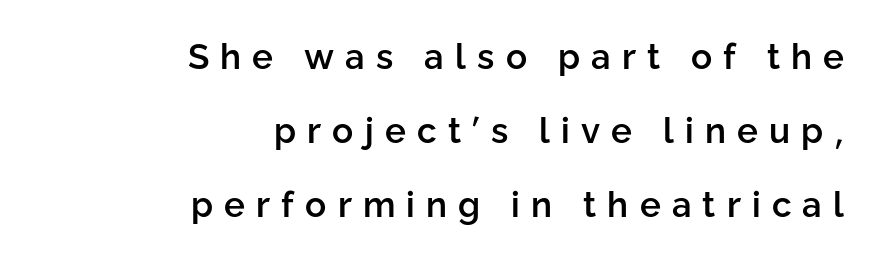
The image shows 35 px semibold sans-serif type, upright; set right-aligned, loose line spacing (2.11x), unusually wide letter spacing (+0.32 em), not underlined; low stroke contrast and a medium x-height.
